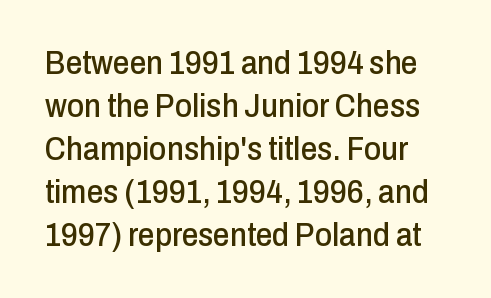
Q: Is the text italic (slanted)? A: No, it is upright.
Q: Is the typeface a serif or a sans-serif typeface? A: Sans-serif.
Q: Is the text underlined? A: No.
Q: Is the spacing between letters normal or unusually wide? A: Normal.
Q: Is the spacing between lines tight, normal or loose? A: Normal.
Q: Width (condensed, normal, or wide)? A: Condensed.
Q: Stroke contrast? A: Low.
Q: x-height? A: Medium.
Q: Monospaced? A: No.
